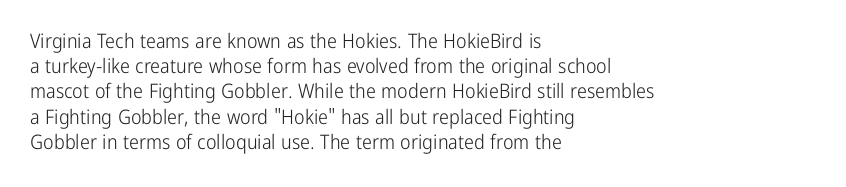
How would I describe the line gaps? Plain and ordinary. Stem width sits at or under what a default text font uses. Posture: straight, roman, zero tilt. Underlining? Definitely not there. How are the letters spaced? Ordinarily, with no added tracking. Alignment: flush left.
